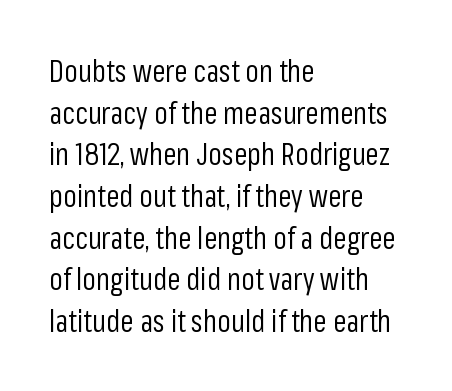
The image shows 30 px regular-weight, condensed sans-serif type, upright; set left-aligned, normal line spacing (1.39x), normal letter spacing, not underlined; low stroke contrast and a medium x-height.
